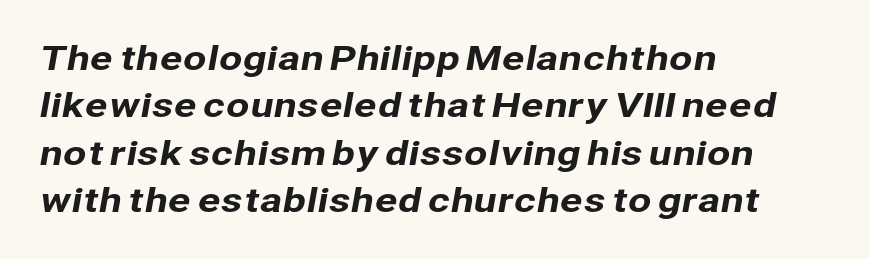
Q: Is the typeface a serif or a sans-serif typeface? A: Sans-serif.
Q: Is the text underlined? A: No.
Q: How is the paragraph aligned? A: Left-aligned.
Q: Is the spacing between letters normal or unusually wide? A: Normal.
Q: Is the spacing between lines tight, normal or loose? A: Normal.
Q: Width (condensed, normal, or wide)? A: Normal.
Q: Stroke contrast? A: Low.
Q: x-height? A: Medium.
Q: Monospaced? A: No.
